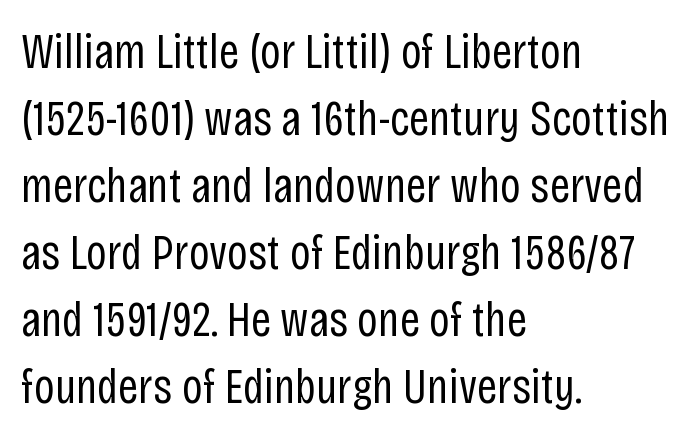
The image shows 50 px regular-weight, condensed sans-serif type, upright; set left-aligned, normal line spacing (1.34x), normal letter spacing, not underlined; low stroke contrast and a large x-height.
